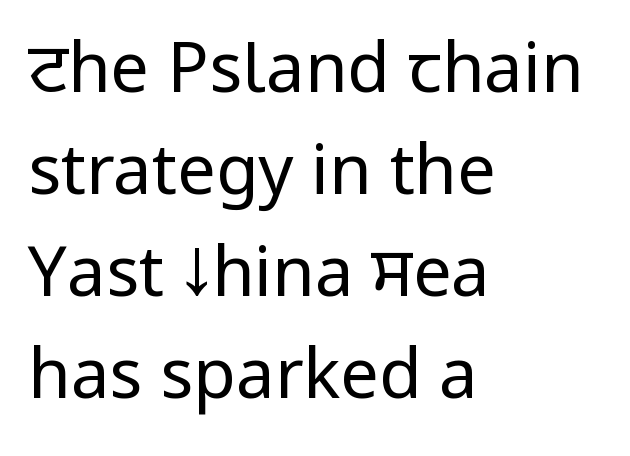
Typeset ragged right — the left edge is the straight one. How are the letters spaced? Ordinarily, with no added tracking. No feet cap the strokes, marking this as sans-serif type. Is the type heavy? It reads as light-to-regular instead.
